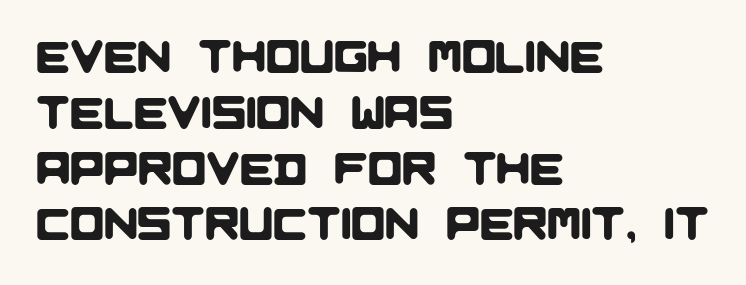
The image shows 45 px sans-serif type; set left-aligned, line spacing 1.24x, normal letter spacing, not underlined; low stroke contrast and a large x-height.
